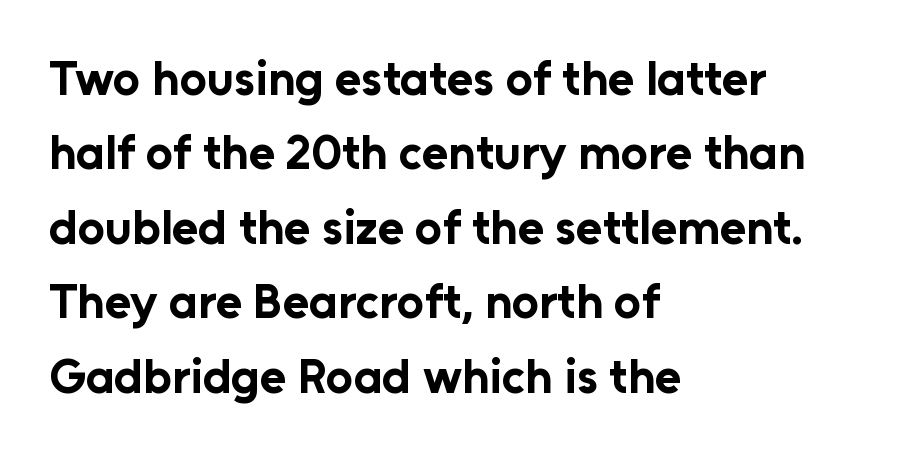
The image shows 48 px bold sans-serif type, upright; set left-aligned, normal line spacing (1.55x), normal letter spacing, not underlined; low stroke contrast and a medium x-height.
